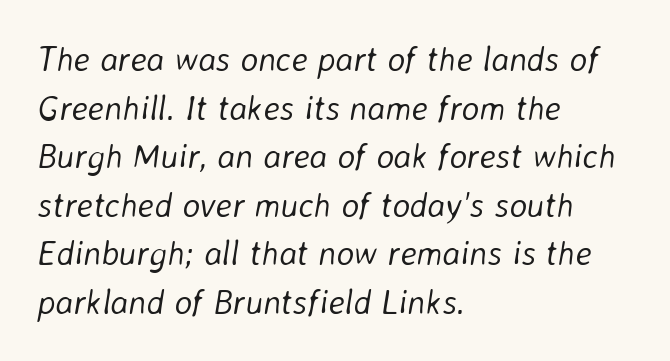
These lines are rendered in a variable-pitch font. A clean baseline with only descenders dipping below it. You can tell it's italic because the verticals aren't actually vertical. The setting favours the left margin, as ordinary paragraphs usually do. Weight class: somewhere from thin through regular.
